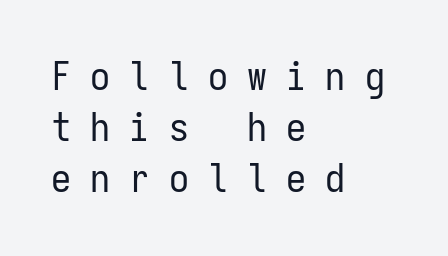
The image shows 40 px regular-weight, condensed sans-serif type, upright, monospaced; set left-aligned, normal line spacing (1.28x), unusually wide letter spacing (+0.48 em), not underlined; low stroke contrast and a medium x-height.
